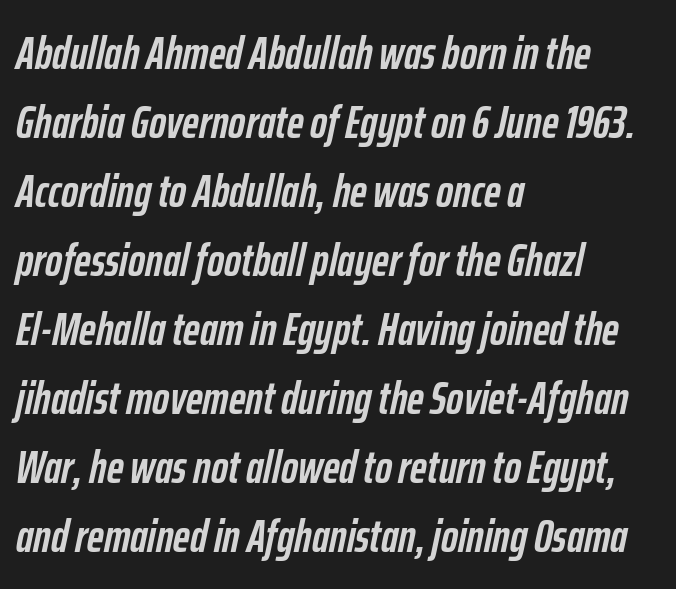
Q: Is the text bold? A: Yes.
Q: Is the text italic (slanted)? A: Yes, it leans right by about 12 degrees.
Q: Is the text underlined? A: No.
Q: How is the paragraph aligned? A: Left-aligned.
Q: Is the spacing between letters normal or unusually wide? A: Normal.
Q: Is the spacing between lines tight, normal or loose? A: Normal.
Q: Width (condensed, normal, or wide)? A: Condensed.
Q: Stroke contrast? A: Low.
Q: x-height? A: Medium.
Q: Monospaced? A: No.
